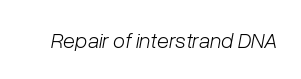
The image shows 22 px text type, italic (leaning right); set normal letter spacing, not underlined.
